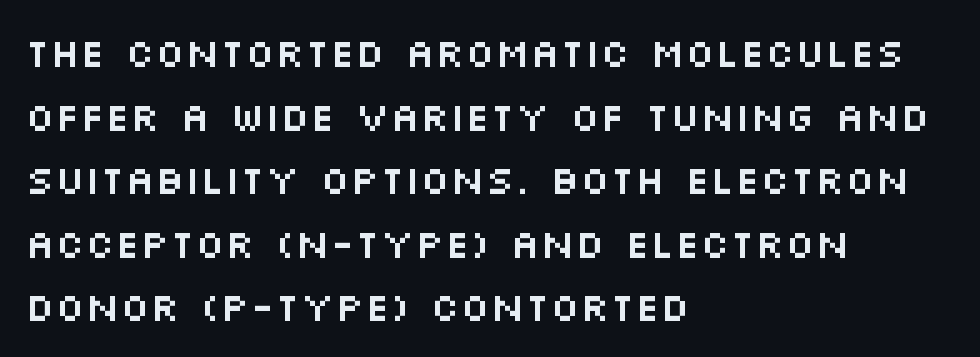
A typesetter would mark this as roman, not italic. In terms of leading, this rendering sits right in the middle. A typesetter would call this zero additional tracking. The lines in this sample share a left origin and differ only in where they stop. Note the varied advance widths — an 'i' is clearly narrower than an 'm'.
